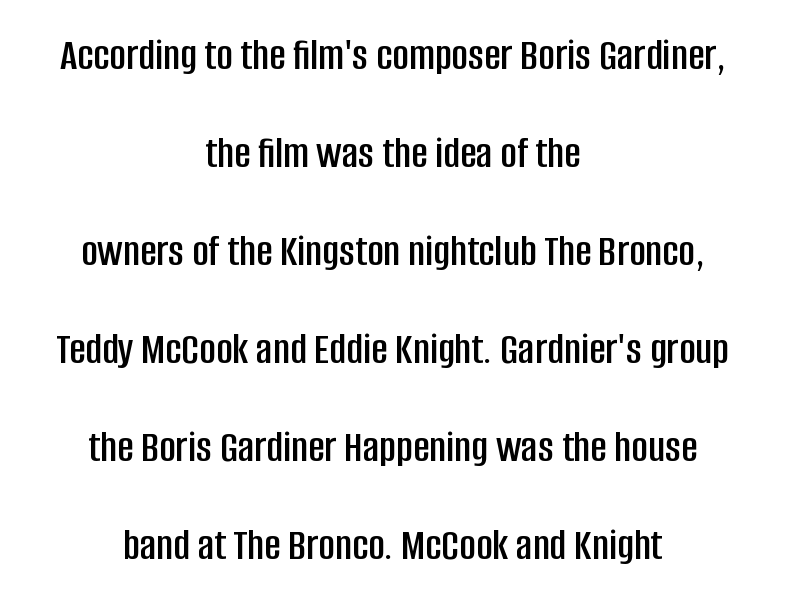
The image shows 45 px condensed sans-serif type, upright; set centered, loose line spacing (2.18x), normal letter spacing, not underlined; low stroke contrast and a large x-height.
